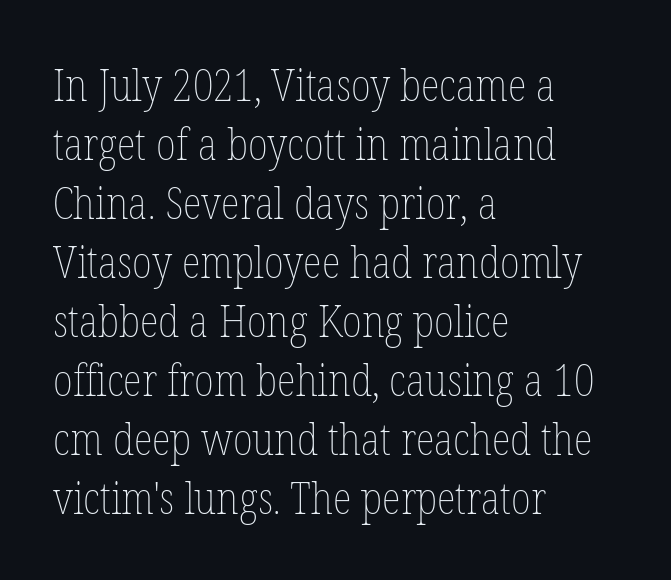
The image shows 44 px thin, condensed type, upright; set left-aligned, normal line spacing (1.34x), normal letter spacing, not underlined; low stroke contrast and a medium x-height.
